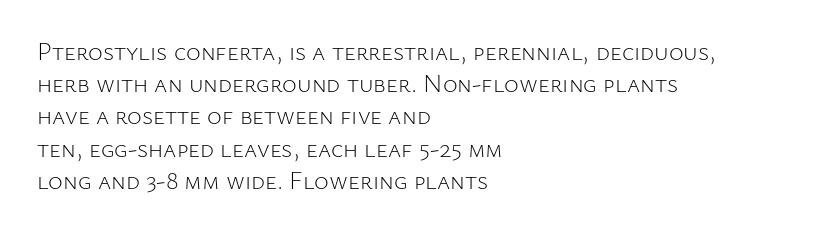
The image shows 25 px text type, upright; set left-aligned, normal line spacing (1.29x), normal letter spacing, not underlined.
